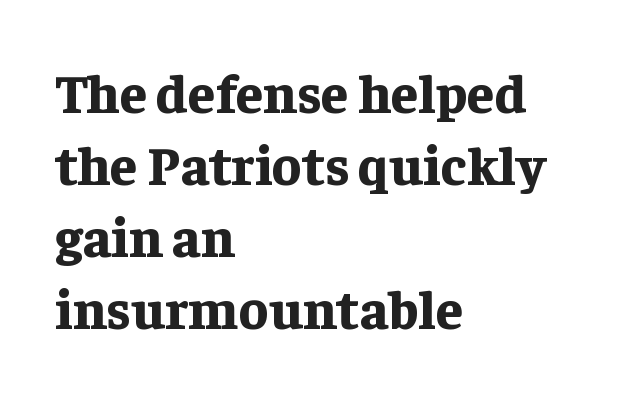
Q: Is the text bold? A: Yes.
Q: Is the text italic (slanted)? A: No, it is upright.
Q: Is the typeface a serif or a sans-serif typeface? A: Serif.
Q: Is the text underlined? A: No.
Q: How is the paragraph aligned? A: Left-aligned.
Q: Is the spacing between letters normal or unusually wide? A: Normal.
Q: Is the spacing between lines tight, normal or loose? A: Normal.
Q: Width (condensed, normal, or wide)? A: Normal.
Q: Stroke contrast? A: Low.
Q: x-height? A: Medium.
Q: Monospaced? A: No.
